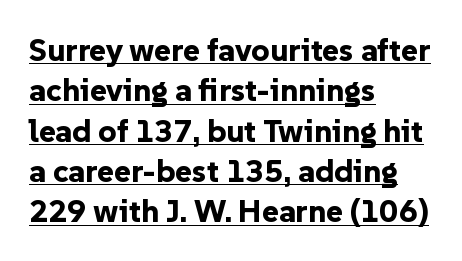
The image shows 32 px bold sans-serif type, upright; set left-aligned, normal line spacing (1.26x), normal letter spacing, underlined; low stroke contrast and a medium x-height.
